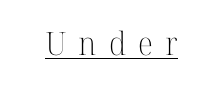
Q: Is the text bold? A: No.
Q: Is the text italic (slanted)? A: No, it is upright.
Q: Is the typeface a serif or a sans-serif typeface? A: Serif.
Q: Is the text underlined? A: Yes.
Q: Is the spacing between letters normal or unusually wide? A: Unusually wide.
Q: Width (condensed, normal, or wide)? A: Normal.
Q: Stroke contrast? A: High.
Q: x-height? A: Medium.
Q: Monospaced? A: No.
